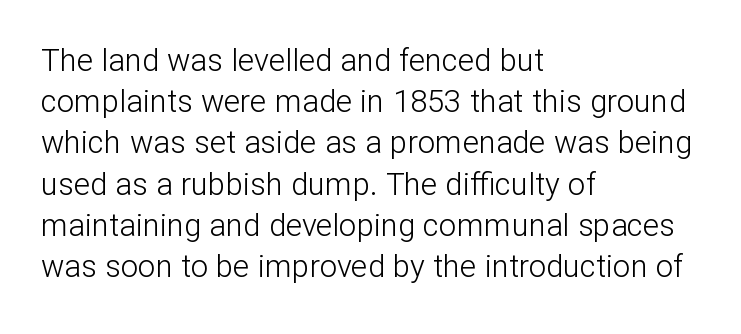
Nothing heavy about these letters — not bold at all. Short note: letters normally spaced. Are there feet on the stems? There aren't — it's a sans. Spacing verdict: proportional, widths tailored to each character.
